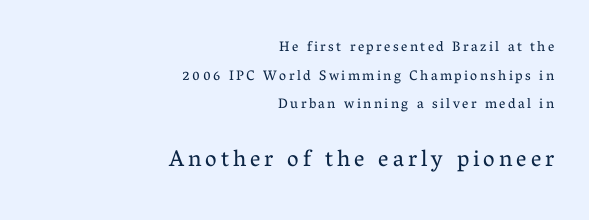
The specimen reads as upright at a glance. Which chunk is bigger? The second one — the bottom block dwarfs the top. The letters look calm and open, with moderate or lighter stems. The rendering uses a large line-height, opening up the rows. One-word summary of the alignment: right.
